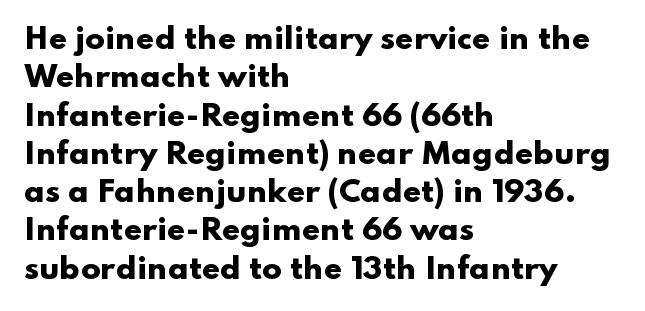
{"serif": "no", "italic": "no", "bold": "yes", "weight": "heavy", "width": "wide", "stroke_contrast": "low", "x_height": "small", "monospaced": "no", "underline": "no", "align": "left", "line_spacing": "normal", "line_spacing_ratio": 1.32, "letter_spacing": "normal", "letter_spacing_em": 0.0, "glyph_px": 29}
